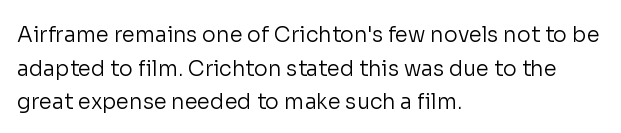
The font's upright variant was chosen for this text. Does the leading feel generous? No, just average. Letters rest on an invisible, unmarked baseline. Heft: none added — not bold. Typeset ragged right — the left edge is the straight one.
